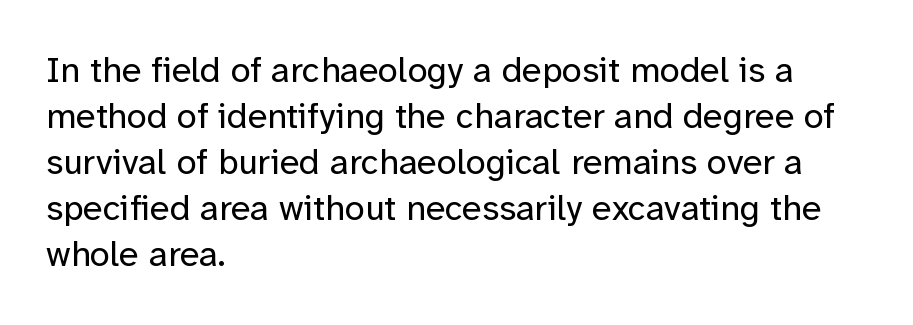
The space beneath each line is pristine and unruled. The vertical gap from one line to the next is medium. A typesetter would label this face a sans. In CSS terms this would be text-align: left. Compared with a typical body face, this is equally light or lighter still.
